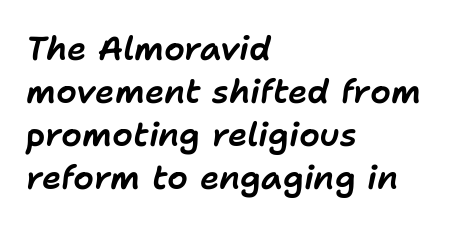
{"italic": "yes", "lean": "right", "slant_degrees": 11, "width": "normal", "stroke_contrast": "low", "x_height": "medium", "monospaced": "no", "underline": "no", "align": "left", "line_spacing": "normal", "line_spacing_ratio": 1.3, "letter_spacing": "normal", "letter_spacing_em": 0.0, "glyph_px": 33}
